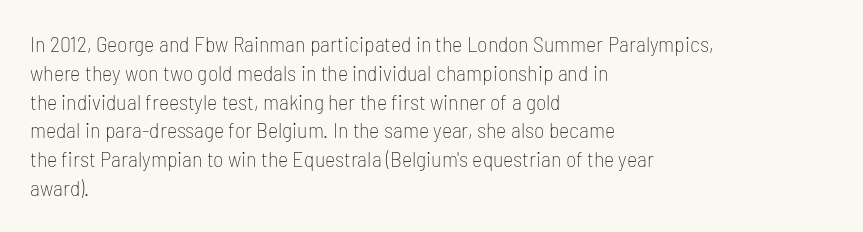
Q: Is the text bold? A: No.
Q: Is the text italic (slanted)? A: No, it is upright.
Q: Is the text underlined? A: No.
Q: How is the paragraph aligned? A: Left-aligned.
Q: Is the spacing between letters normal or unusually wide? A: Normal.
Q: Is the spacing between lines tight, normal or loose? A: Normal.
